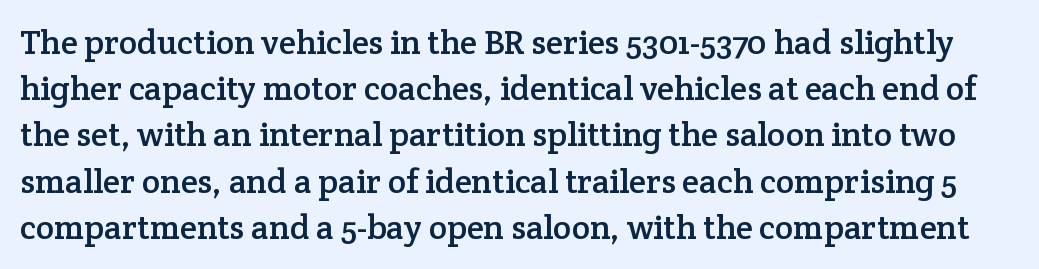
The rendering uses a moderate line-height, typical for paragraphs. Posture: upright roman. Serif or sans? Serif — the stroke terminals have little feet. The area under the type is left untouched. Caption: standard tracking, unaltered. Is this a fixed-width face? No — the glyphs have proportional, varying widths.
